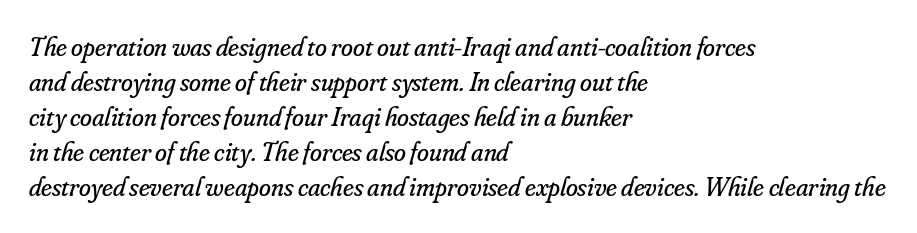
Q: Is the text bold? A: No.
Q: Is the text italic (slanted)? A: Yes, it leans right by about 16 degrees.
Q: Is the text underlined? A: No.
Q: How is the paragraph aligned? A: Left-aligned.
Q: Is the spacing between letters normal or unusually wide? A: Normal.
Q: Is the spacing between lines tight, normal or loose? A: Normal.
